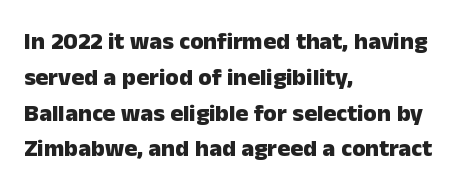
Italic: no, the glyphs are upright roman. Reading down the column, the eye jumps a familiar distance to each next line. Each row of text sits above clean, open space. Chunky letters — that's bold for sure.
